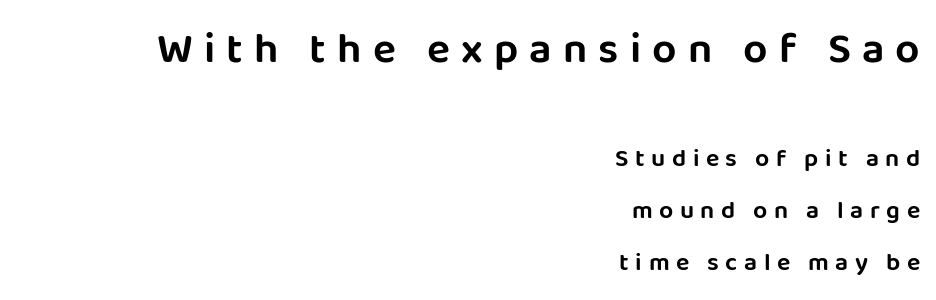
Inter-character spacing is expanded well beyond the font's built-in metrics. A roman cut, with each character standing at attention. Baseline-to-baseline distance is far greater than the letter height. The passage is arranged like a letterhead date or caption credit — flush right. Proportional: the letters do not fall into vertical columns. The space beneath each line is pristine and unruled.
